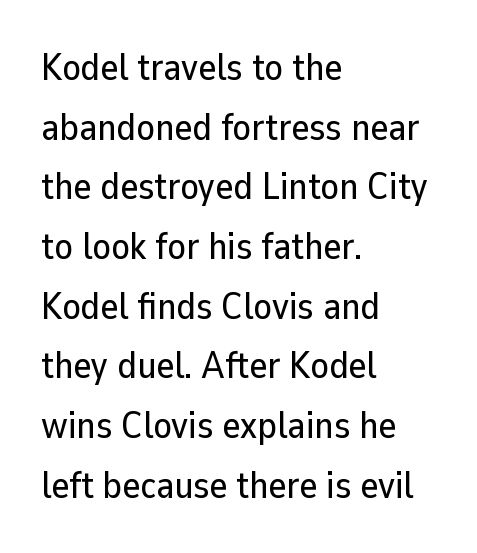
Q: Is the text italic (slanted)? A: No, it is upright.
Q: Is the typeface a serif or a sans-serif typeface? A: Sans-serif.
Q: Is the text underlined? A: No.
Q: How is the paragraph aligned? A: Left-aligned.
Q: Is the spacing between letters normal or unusually wide? A: Normal.
Q: Is the spacing between lines tight, normal or loose? A: Normal.
Q: Width (condensed, normal, or wide)? A: Normal.
Q: Stroke contrast? A: Low.
Q: x-height? A: Medium.
Q: Monospaced? A: No.
